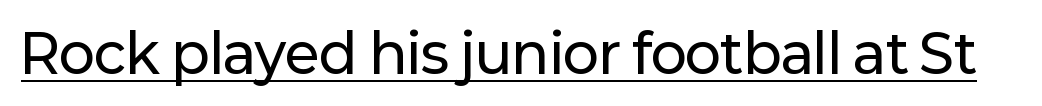
The image shows 54 px sans-serif type, upright; set normal letter spacing, underlined; low stroke contrast and a medium x-height.
